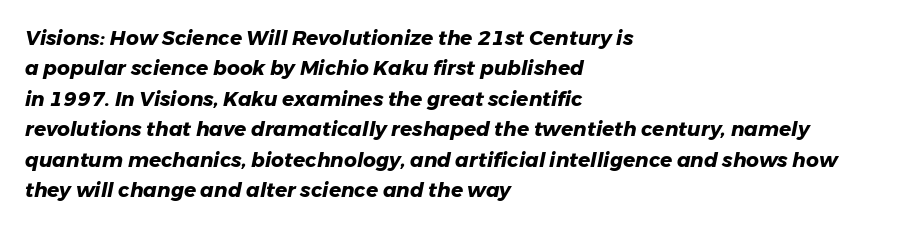
{"italic": "yes", "lean": "right", "slant_degrees": 11, "bold": "yes", "underline": "no", "align": "left", "line_spacing": "normal", "line_spacing_ratio": 1.52, "letter_spacing": "normal", "letter_spacing_em": 0.0, "glyph_px": 20}
